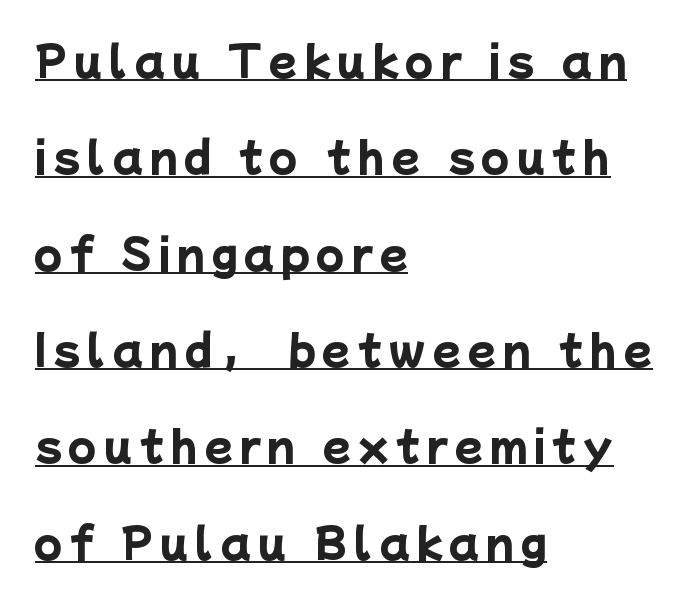
A baseline rule has been typeset under these characters. Compared with an ordinary text face, these strokes are far heavier — a full bold. A typesetter would call this proportional, since set widths differ per character. What's the leading like? Stretched, with rows far apart.
